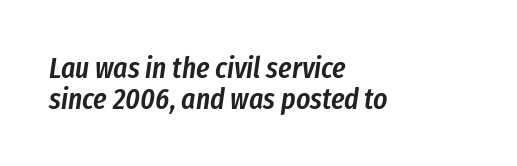
Short note: letters normally spaced. These lines are rendered in a variable-pitch font. Strokes here are thickened, but only to semibold level. A typesetter would mark this as italic. How would I describe the line gaps? Narrow and economical. The strip under each line holds only bare page.
